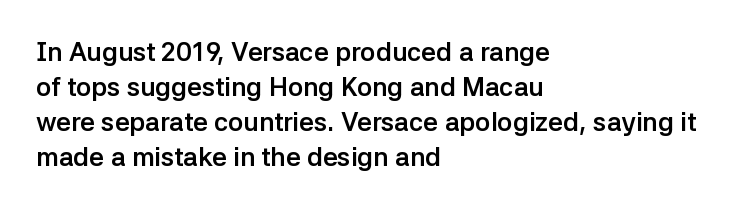
{"italic": "no", "bold": "yes", "underline": "no", "align": "left", "line_spacing": "normal", "line_spacing_ratio": 1.35, "letter_spacing": "normal", "letter_spacing_em": 0.0, "glyph_px": 26}
